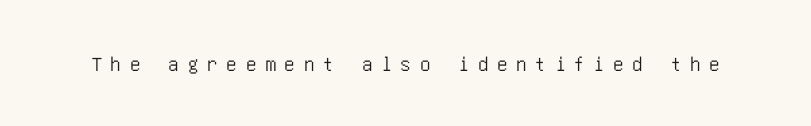
Q: Is the text italic (slanted)? A: No, it is upright.
Q: Is the text underlined? A: No.
Q: Is the spacing between letters normal or unusually wide? A: Unusually wide.
